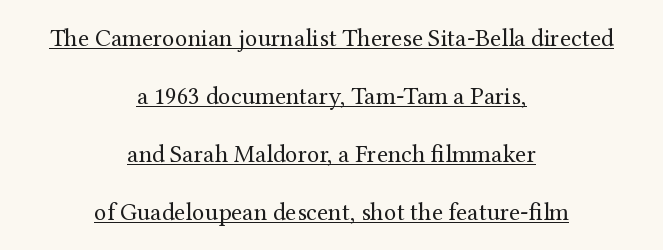
{"italic": "no", "bold": "no", "underline": "yes", "align": "center", "line_spacing": "loose", "line_spacing_ratio": 2.32, "letter_spacing": "normal", "letter_spacing_em": 0.0, "glyph_px": 25}
